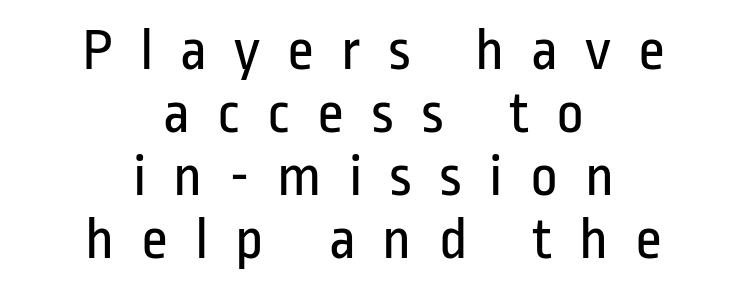
The compositor balanced each line on the midline. Letters rest on an invisible, unmarked baseline. No heavy texture on the line: the type isn't bold. Type style note: lacks serifs. Character widths vary here, with narrow letters taking less room than wide ones.
